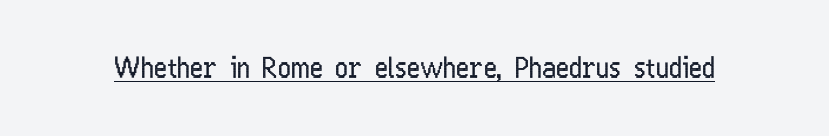
The image shows 28 px regular-weight, condensed sans-serif type, upright; set normal letter spacing, underlined; low stroke contrast and a medium x-height.
